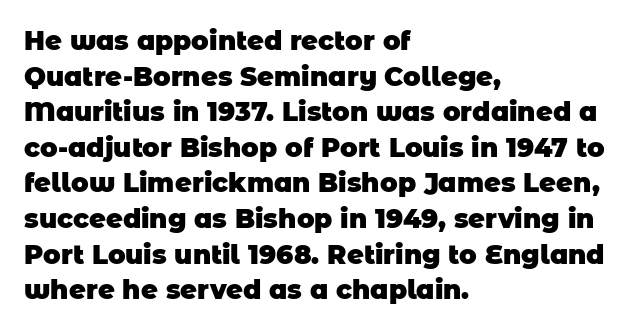
The image shows 26 px bold type; set left-aligned, normal line spacing (1.37x), normal letter spacing, not underlined.
